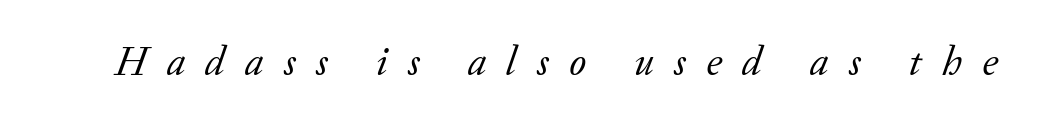
The font family rendered here belongs to the serif group. Any mark beneath the type? The region is blank. You could not count columns in this text — the font is proportionally spaced. Slanted lettering throughout. Observe the wide spacing: letters keep a clear distance from each other.
